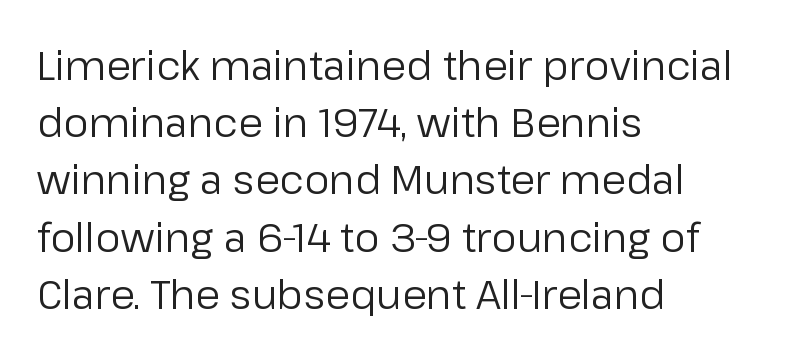
The image shows 40 px regular-weight sans-serif type, upright; set left-aligned, normal line spacing (1.43x), normal letter spacing, not underlined; low stroke contrast and a medium x-height.
